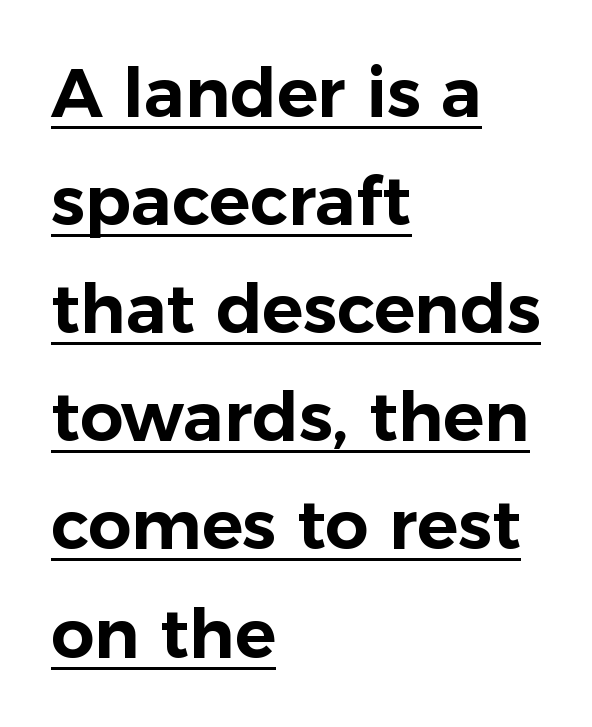
{"serif": "no", "italic": "no", "width": "normal", "stroke_contrast": "low", "x_height": "medium", "monospaced": "no", "underline": "yes", "align": "left", "line_spacing": "normal", "line_spacing_ratio": 1.59, "letter_spacing": "normal", "letter_spacing_em": 0.0, "glyph_px": 68}
